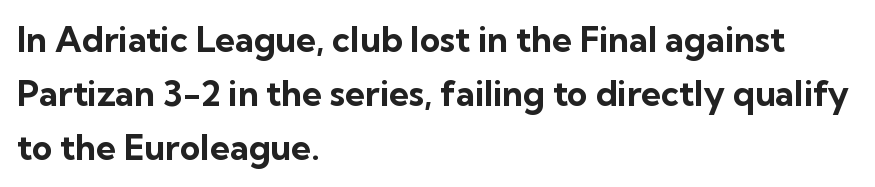
The image shows 35 px bold sans-serif type, upright; set left-aligned, normal line spacing (1.55x), normal letter spacing, not underlined; low stroke contrast and a medium x-height.
